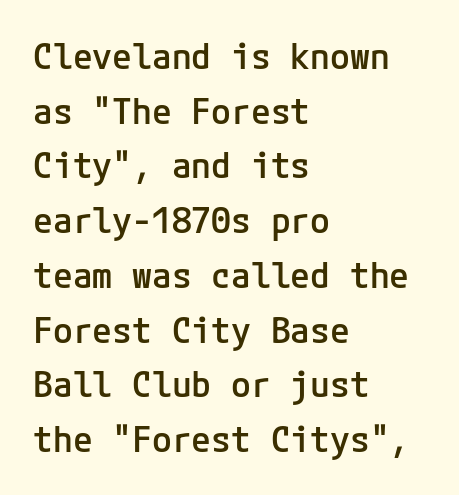
The sample has been set in demibold, a notch under bold. Check under the words: just untouched page. This sample is left-justified, so line endings fall wherever the words run out. Designer's note — italics off, roman on. A typesetter would label this face a sans. Here the glyphs are tracked normally, forming tight word shapes.
